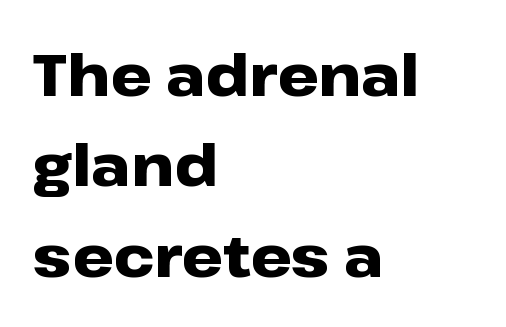
Q: Is the text bold? A: Yes.
Q: Is the text italic (slanted)? A: No, it is upright.
Q: Is the typeface a serif or a sans-serif typeface? A: Sans-serif.
Q: Is the text underlined? A: No.
Q: How is the paragraph aligned? A: Left-aligned.
Q: Is the spacing between letters normal or unusually wide? A: Normal.
Q: Is the spacing between lines tight, normal or loose? A: Normal.
Q: Width (condensed, normal, or wide)? A: Wide.
Q: Stroke contrast? A: Low.
Q: x-height? A: Medium.
Q: Monospaced? A: No.
